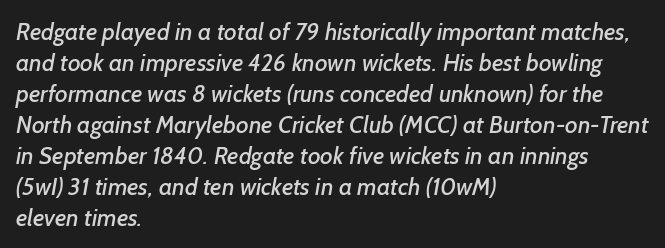
Q: Is the text underlined? A: No.
Q: How is the paragraph aligned? A: Left-aligned.
Q: Is the spacing between letters normal or unusually wide? A: Normal.
Q: Is the spacing between lines tight, normal or loose? A: Normal.
